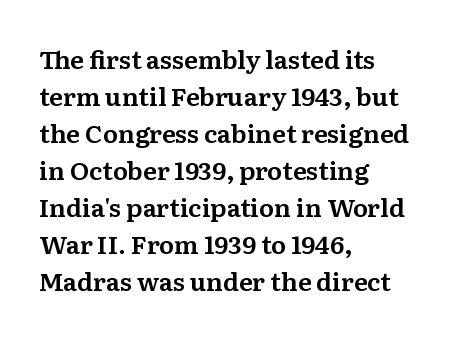
{"italic": "no", "underline": "no", "align": "left", "line_spacing": "normal", "line_spacing_ratio": 1.48, "letter_spacing": "normal", "letter_spacing_em": 0.0, "glyph_px": 25}
